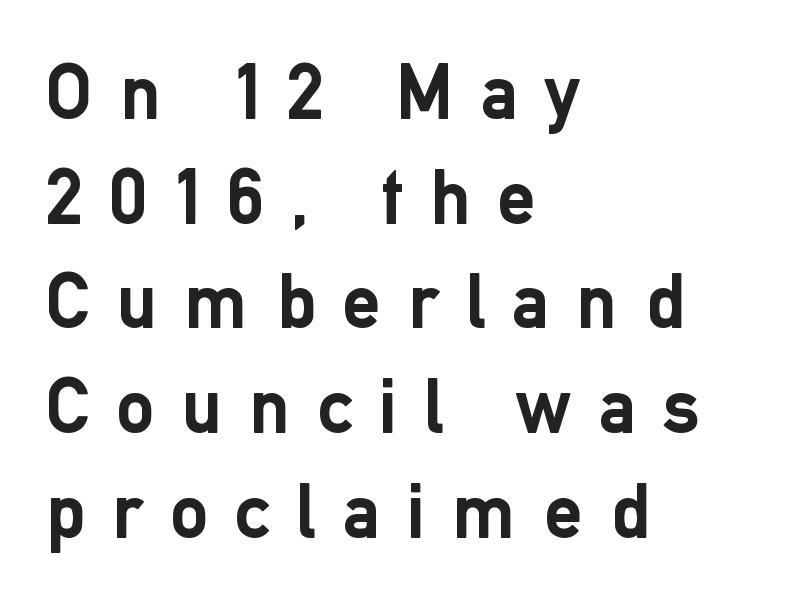
Q: Is the text bold? A: Yes.
Q: Is the text italic (slanted)? A: No, it is upright.
Q: Is the typeface a serif or a sans-serif typeface? A: Sans-serif.
Q: Is the text underlined? A: No.
Q: How is the paragraph aligned? A: Left-aligned.
Q: Is the spacing between letters normal or unusually wide? A: Unusually wide.
Q: Is the spacing between lines tight, normal or loose? A: Normal.
Q: Width (condensed, normal, or wide)? A: Normal.
Q: Stroke contrast? A: Low.
Q: x-height? A: Medium.
Q: Monospaced? A: No.
